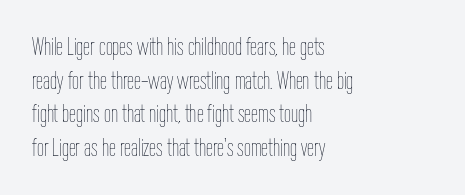
The image shows 25 px text type, upright; set left-aligned, normal line spacing (1.35x), normal letter spacing, not underlined.
